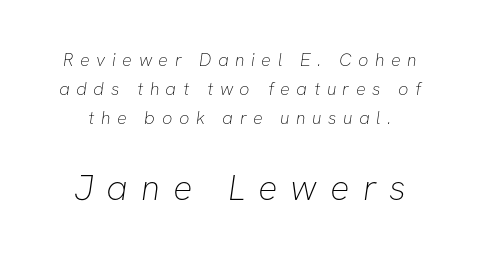
Q: Is the text bold? A: No.
Q: Is the typeface a serif or a sans-serif typeface? A: Sans-serif.
Q: Is the text underlined? A: No.
Q: Is the spacing between letters normal or unusually wide? A: Unusually wide.
Q: Is the spacing between lines tight, normal or loose? A: Normal.
Q: Which block of text is set in a larger size, the first (top) or the second (bottom)? A: The second (bottom) one.
Q: Width (condensed, normal, or wide)? A: Normal.
Q: Stroke contrast? A: Low.
Q: x-height? A: Medium.
Q: Monospaced? A: No.
